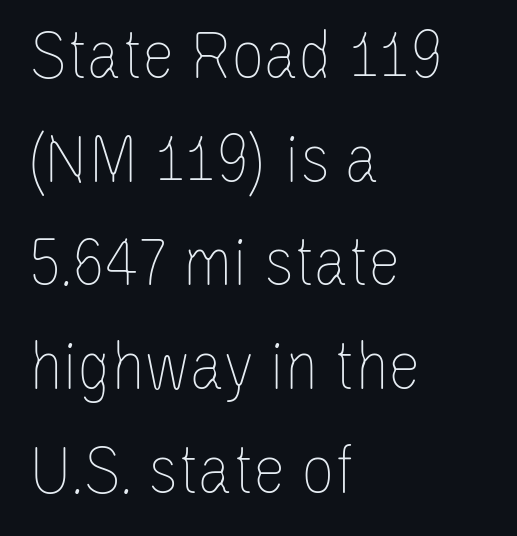
The image shows 73 px thin, condensed type, upright; set left-aligned, normal line spacing (1.42x), normal letter spacing, not underlined; low stroke contrast and a large x-height.
